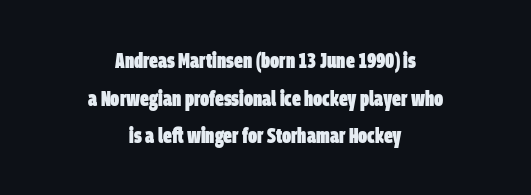
The image shows 22 px bold type; set centered, line spacing 1.71x, normal letter spacing, not underlined.
